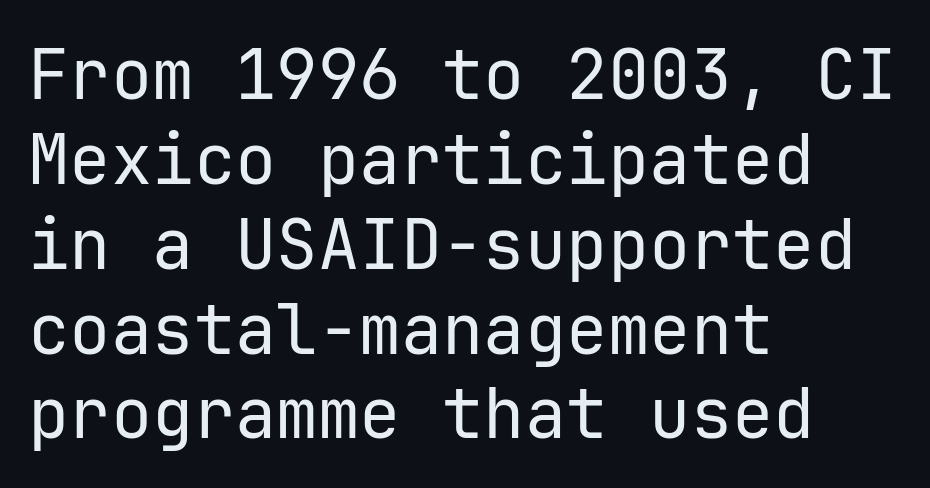
The image shows 69 px regular-weight sans-serif type, upright; set left-aligned, line spacing 1.23x, normal letter spacing, not underlined; low stroke contrast and a medium x-height.
